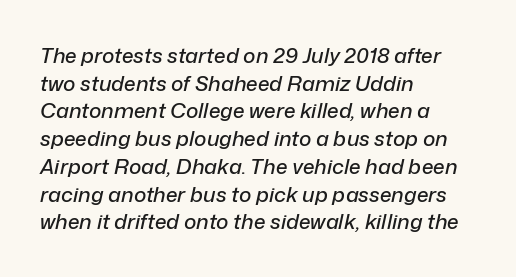
The image shows 21 px text type, italic (leaning right); set left-aligned, normal line spacing (1.32x), normal letter spacing, not underlined.
